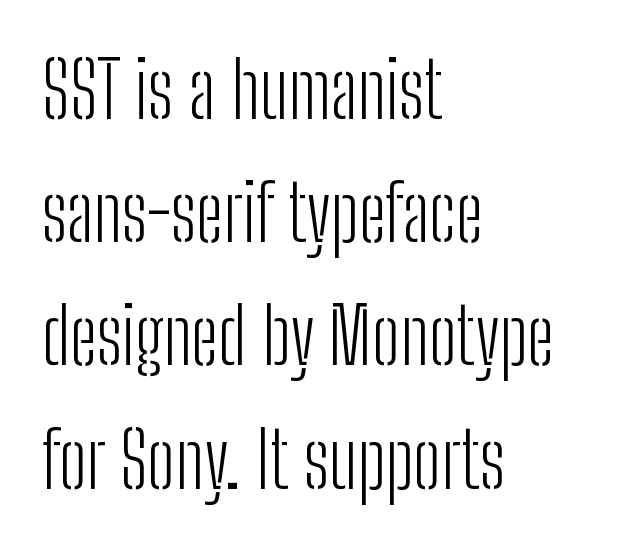
{"serif": "no", "italic": "no", "bold": "no", "weight": "light", "width": "condensed", "stroke_contrast": "low", "x_height": "medium", "monospaced": "no", "underline": "no", "align": "left", "line_spacing": "normal", "line_spacing_ratio": 1.58, "letter_spacing": "normal", "letter_spacing_em": 0.0, "glyph_px": 78}
